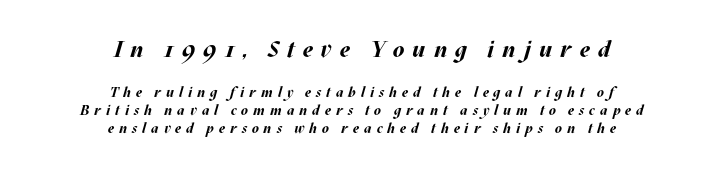
{"italic": "yes", "lean": "right", "slant_degrees": 17, "bold": "yes", "underline": "no", "align": "center", "line_spacing": "normal", "line_spacing_ratio": 1.29, "letter_spacing": "wide", "letter_spacing_em": 0.35, "larger_block": "first", "size_ratio": 1.64, "glyph_px": 23}
